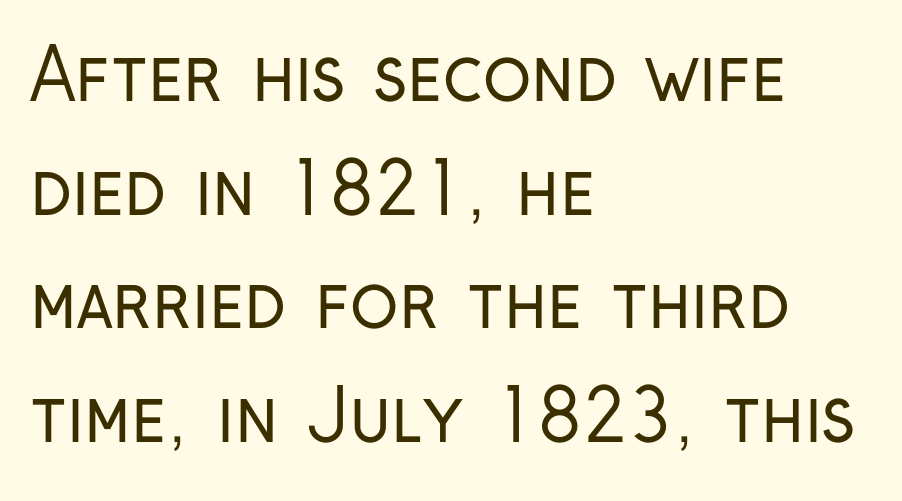
{"serif": "no", "italic": "no", "bold": "no", "weight": "regular", "width": "condensed", "stroke_contrast": "low", "x_height": "medium", "monospaced": "no", "underline": "no", "align": "left", "line_spacing": "normal", "line_spacing_ratio": 1.6, "letter_spacing": "normal", "letter_spacing_em": 0.0, "glyph_px": 71}
